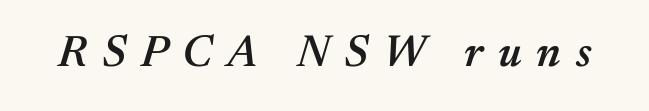
{"italic": "yes", "lean": "right", "slant_degrees": 17, "bold": "semi", "weight": "semibold", "width": "normal", "stroke_contrast": "medium", "x_height": "medium", "monospaced": "no", "underline": "no", "letter_spacing": "wide", "letter_spacing_em": 0.34, "glyph_px": 44}
